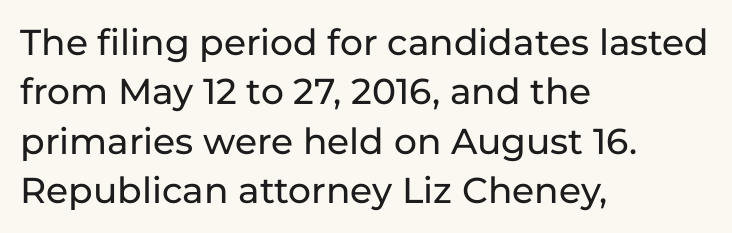
The image shows 36 px sans-serif type, upright; set left-aligned, normal line spacing (1.37x), normal letter spacing, not underlined; low stroke contrast and a medium x-height.
